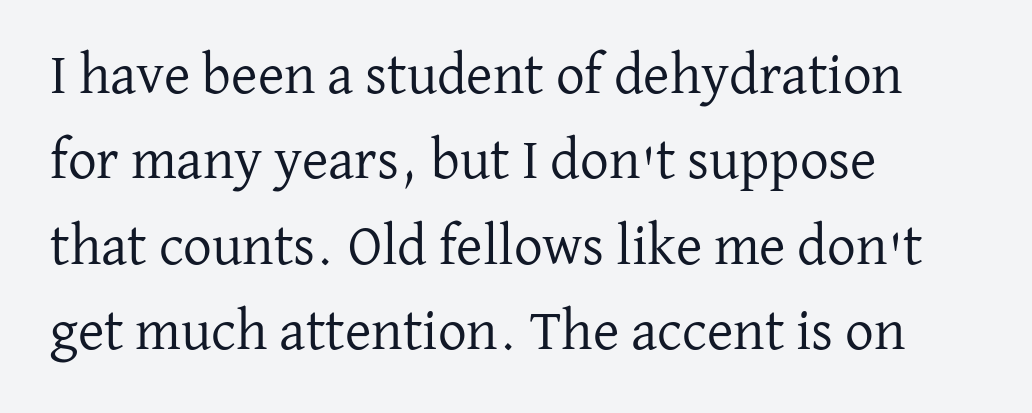
Note: serifs present on the glyphs. Successive baselines arrive at the customary interval. Visually the block forms a straight wall on the left and a jagged coastline on the right. The line texture is even and compact thanks to regular tracking.
